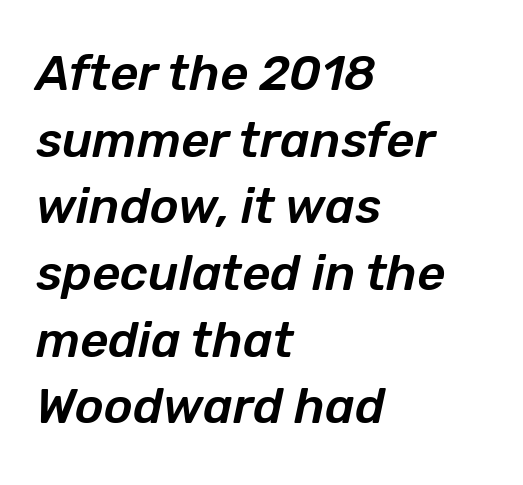
Q: Is the text italic (slanted)? A: Yes, it leans right by about 12 degrees.
Q: Is the text underlined? A: No.
Q: How is the paragraph aligned? A: Left-aligned.
Q: Is the spacing between letters normal or unusually wide? A: Normal.
Q: Is the spacing between lines tight, normal or loose? A: Normal.
Q: Width (condensed, normal, or wide)? A: Normal.
Q: Stroke contrast? A: Low.
Q: x-height? A: Medium.
Q: Monospaced? A: No.
